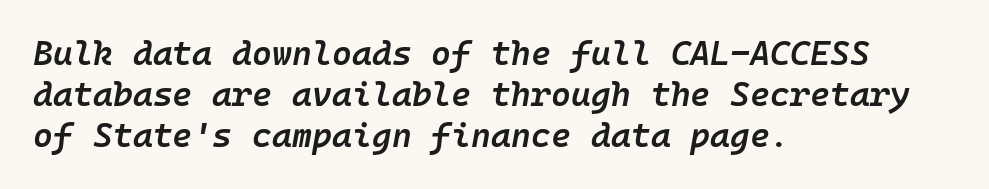
The image shows 34 px semibold type, italic (leaning right); set left-aligned, line spacing 1.21x, normal letter spacing, not underlined; low stroke contrast and a medium x-height.
